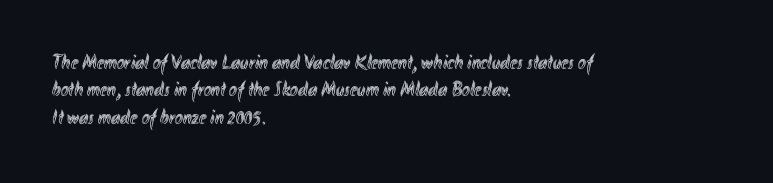
Q: Is the text italic (slanted)? A: Yes.
Q: Is the text underlined? A: No.
Q: How is the paragraph aligned? A: Left-aligned.
Q: Is the spacing between letters normal or unusually wide? A: Normal.
Q: Is the spacing between lines tight, normal or loose? A: Normal.
